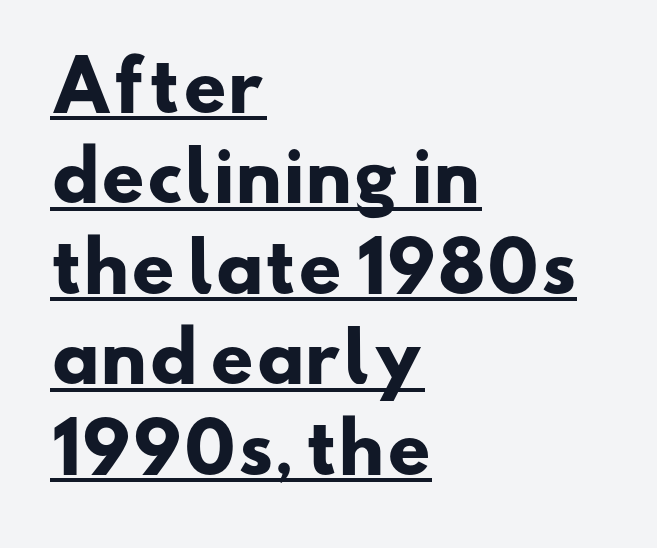
Q: Is the text bold? A: Yes.
Q: Is the typeface a serif or a sans-serif typeface? A: Sans-serif.
Q: Is the text underlined? A: Yes.
Q: How is the paragraph aligned? A: Left-aligned.
Q: Is the spacing between letters normal or unusually wide? A: Normal.
Q: Is the spacing between lines tight, normal or loose? A: Normal.
Q: Width (condensed, normal, or wide)? A: Wide.
Q: Stroke contrast? A: Low.
Q: x-height? A: Small.
Q: Monospaced? A: No.
